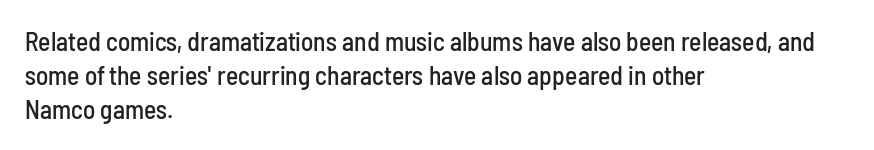
The ragged edge is on the right, which tells us the setting is flush left. How would I describe the line gaps? Plain and ordinary. This is the regular roman posture of the typeface. Only glyphs here, with clear space below each row.
